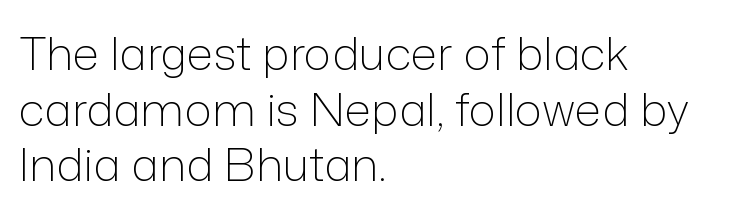
The image shows 46 px light sans-serif type, upright; set left-aligned, line spacing 1.21x, normal letter spacing, not underlined; low stroke contrast and a medium x-height.
